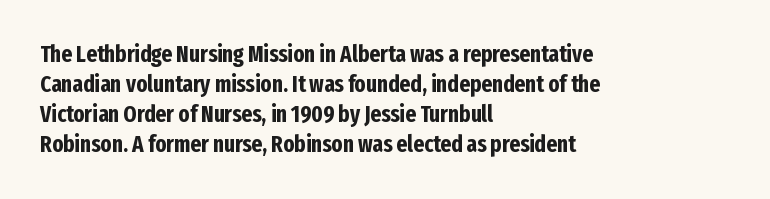
Designer's note — italics off, roman on. Clear beneath every line of the passage. Set as a true bold cut, around the 700 mark. How would I describe the line gaps? Plain and ordinary.
